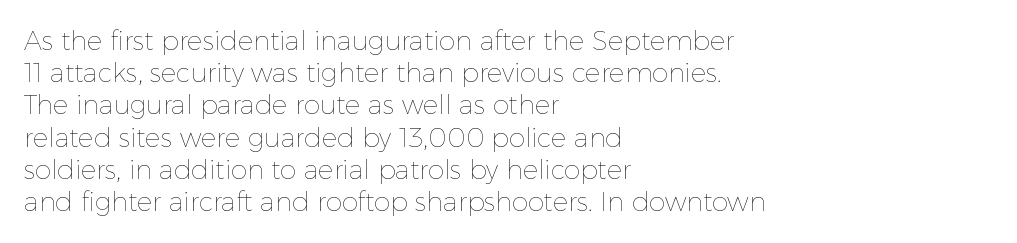
The image shows 26 px text type, upright; set left-aligned, line spacing 1.24x, normal letter spacing, not underlined.
